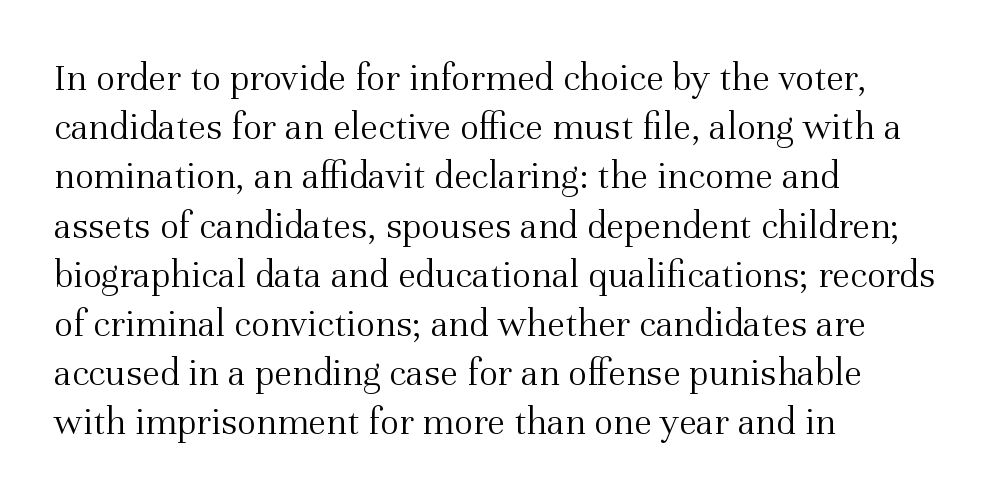
{"serif": "yes", "italic": "no", "bold": "no", "weight": "light", "width": "normal", "stroke_contrast": "medium", "x_height": "medium", "monospaced": "no", "underline": "no", "align": "left", "line_spacing_ratio": 1.23, "letter_spacing": "normal", "letter_spacing_em": 0.0, "glyph_px": 40}
